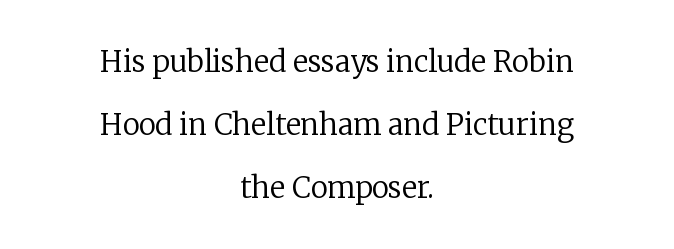
The image shows 29 px regular-weight serif type, upright; set centered, loose line spacing (2.17x), normal letter spacing, not underlined; low stroke contrast and a medium x-height.
